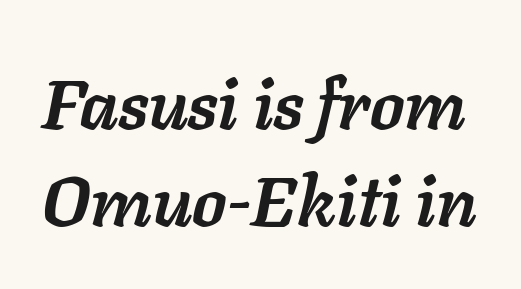
The image shows 70 px semibold type, italic (leaning right); set normal line spacing (1.38x), normal letter spacing, not underlined; low stroke contrast and a medium x-height.
